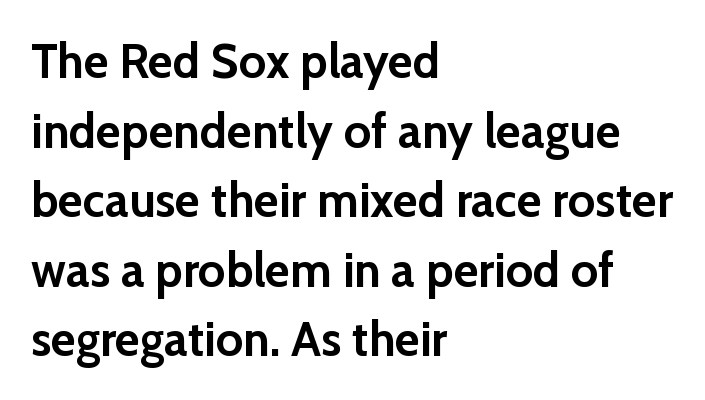
The image shows 48 px semibold sans-serif type, upright; set left-aligned, normal line spacing (1.45x), normal letter spacing, not underlined; low stroke contrast and a medium x-height.
